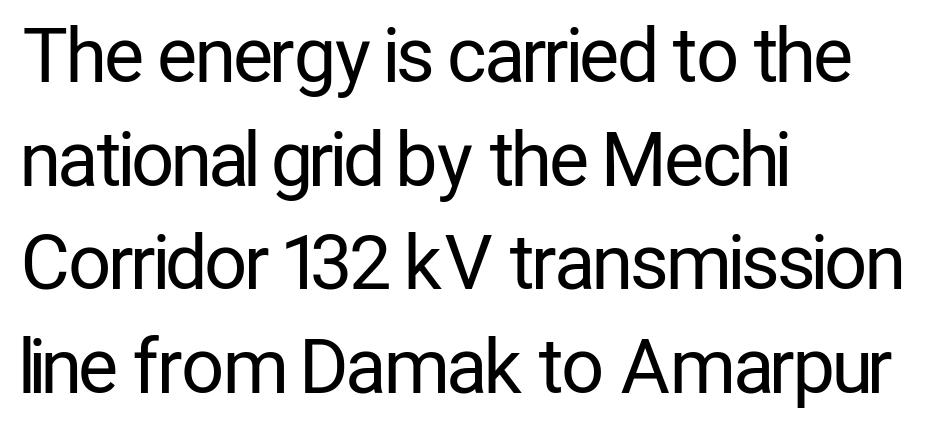
Q: Is the text bold? A: No.
Q: Is the text italic (slanted)? A: No, it is upright.
Q: Is the typeface a serif or a sans-serif typeface? A: Sans-serif.
Q: Is the text underlined? A: No.
Q: How is the paragraph aligned? A: Left-aligned.
Q: Is the spacing between letters normal or unusually wide? A: Normal.
Q: Is the spacing between lines tight, normal or loose? A: Normal.
Q: Width (condensed, normal, or wide)? A: Condensed.
Q: Stroke contrast? A: Low.
Q: x-height? A: Medium.
Q: Monospaced? A: No.
